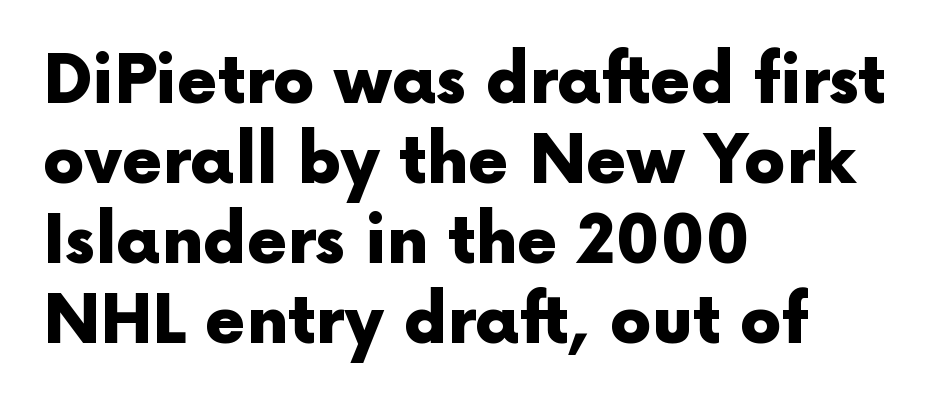
Q: Is the text bold? A: Yes.
Q: Is the text italic (slanted)? A: No, it is upright.
Q: Is the typeface a serif or a sans-serif typeface? A: Sans-serif.
Q: Is the text underlined? A: No.
Q: How is the paragraph aligned? A: Left-aligned.
Q: Is the spacing between letters normal or unusually wide? A: Normal.
Q: Width (condensed, normal, or wide)? A: Normal.
Q: x-height? A: Medium.
Q: Monospaced? A: No.
